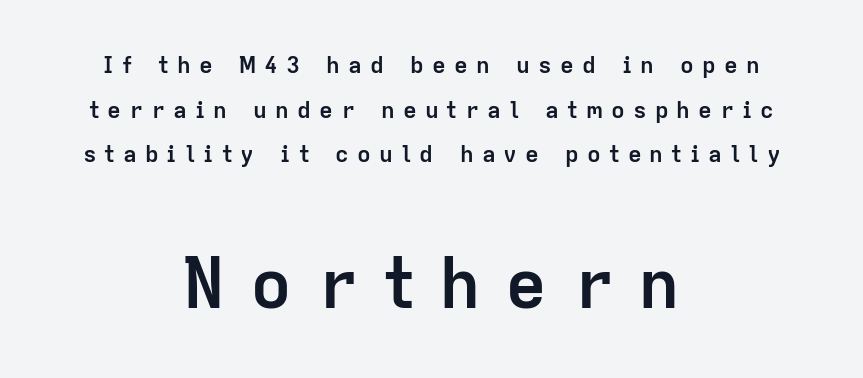
The image shows 70 px semibold sans-serif type, upright; set centered, loose line spacing (1.94x), unusually wide letter spacing (+0.35 em), not underlined; the second (bottom) block is 3.04x larger; low stroke contrast and a medium x-height.
